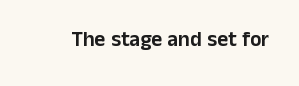
Q: Is the text italic (slanted)? A: No, it is upright.
Q: Is the text underlined? A: No.
Q: Is the spacing between letters normal or unusually wide? A: Normal.
